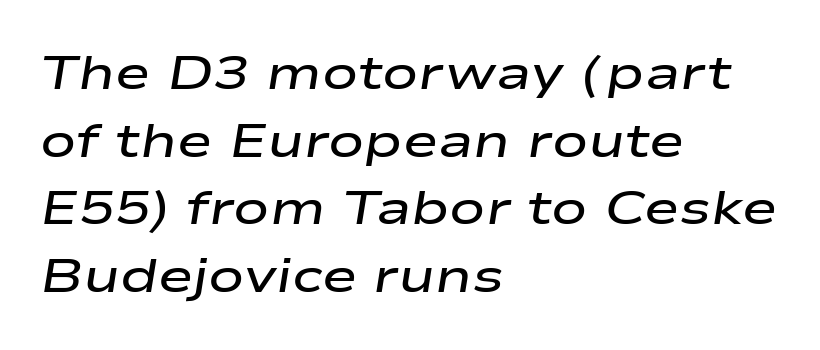
{"italic": "yes", "lean": "right", "slant_degrees": 9, "bold": "semi", "weight": "semibold", "width": "wide", "stroke_contrast": "low", "x_height": "medium", "monospaced": "no", "underline": "no", "align": "left", "line_spacing": "normal", "line_spacing_ratio": 1.41, "letter_spacing": "normal", "letter_spacing_em": 0.0, "glyph_px": 48}
